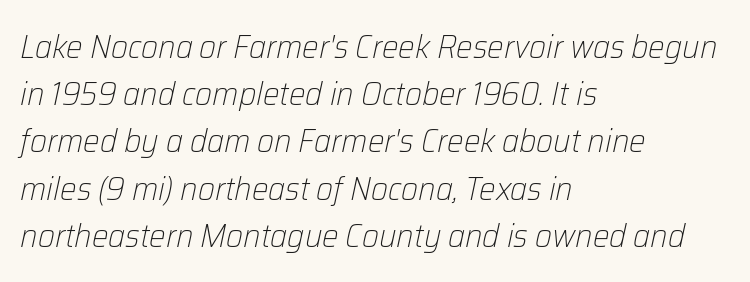
The image shows 33 px light type, italic (leaning right); set left-aligned, normal line spacing (1.43x), normal letter spacing, not underlined; low stroke contrast and a medium x-height.
